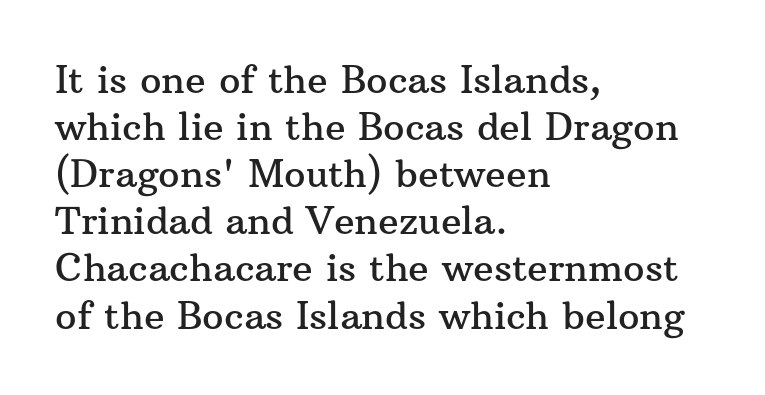
Q: Is the text italic (slanted)? A: No, it is upright.
Q: Is the typeface a serif or a sans-serif typeface? A: Serif.
Q: Is the text underlined? A: No.
Q: How is the paragraph aligned? A: Left-aligned.
Q: Is the spacing between letters normal or unusually wide? A: Normal.
Q: Width (condensed, normal, or wide)? A: Normal.
Q: Stroke contrast? A: Medium.
Q: x-height? A: Medium.
Q: Monospaced? A: No.
